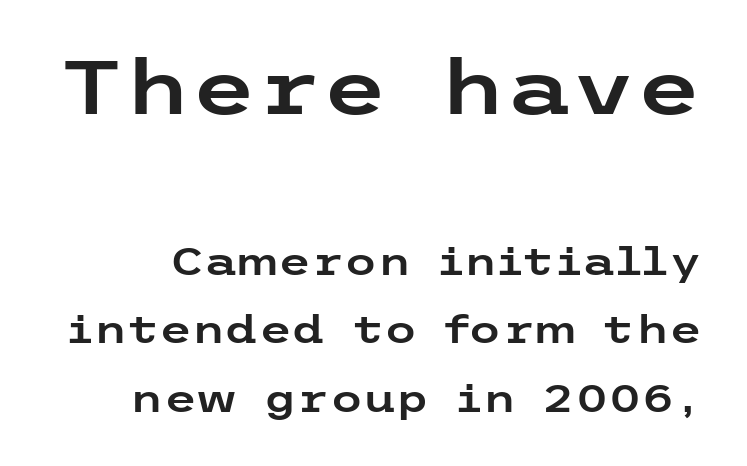
The image shows 75 px wide sans-serif type, upright; set line spacing 1.8x, normal letter spacing, not underlined; the first (top) block is 1.97x larger; low stroke contrast and a medium x-height.
